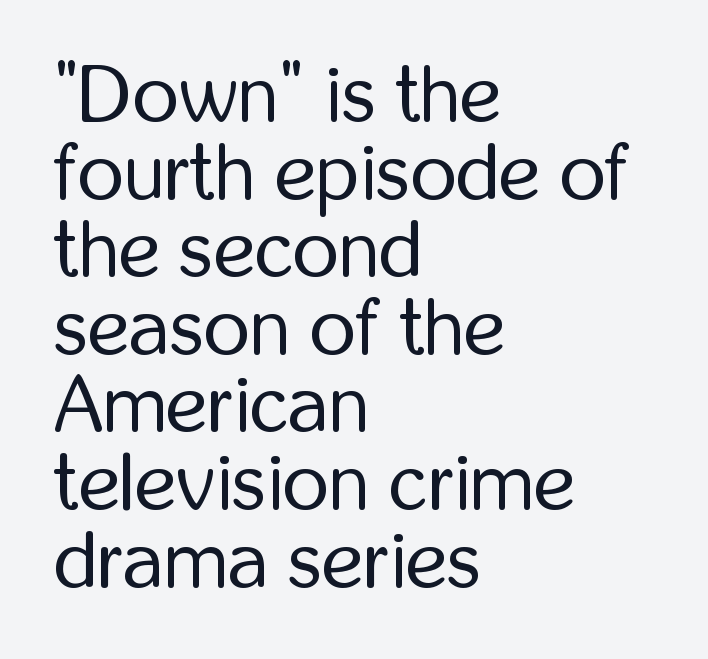
The image shows 80 px regular-weight, condensed sans-serif type, upright; set left-aligned, tight line spacing (0.97x), normal letter spacing, not underlined; low stroke contrast and a medium x-height.
